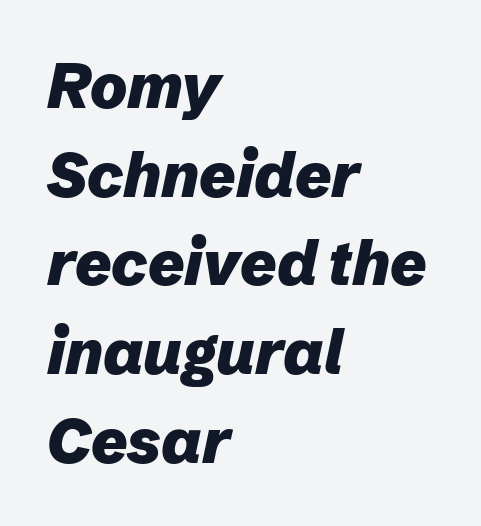
The image shows 62 px heavy type, italic (leaning right); set left-aligned, normal line spacing (1.43x), normal letter spacing, not underlined; low stroke contrast and a medium x-height.
